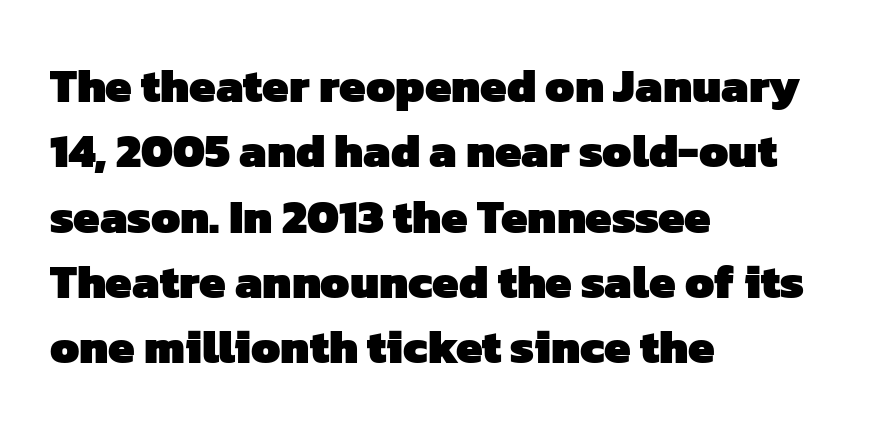
You could call the tracking neutral — neither tight nor loose. Whoever set this chose a conventional vertical rhythm. Type style note: lacks serifs. Typographic density is high because the face is bold. Which margin do the lines hug? The left one — the right edge is uneven. Think of a printed novel: that variable character pitch is what you see here.
